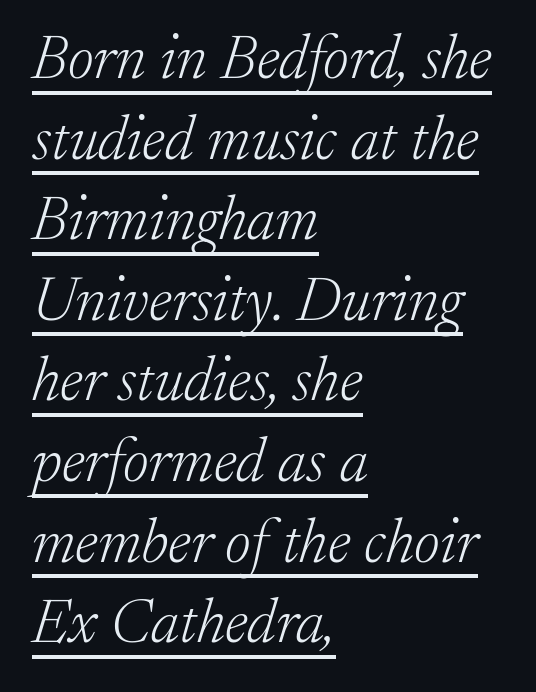
Style check: oblique. The lettering is marked with a stroke running underneath it. Is this a fixed-width face? No — the glyphs have proportional, varying widths. One-word summary of the alignment: left. Little horizontal feet cap the strokes, marking this as serif type. Each new line begins a customary step beneath the previous one.
